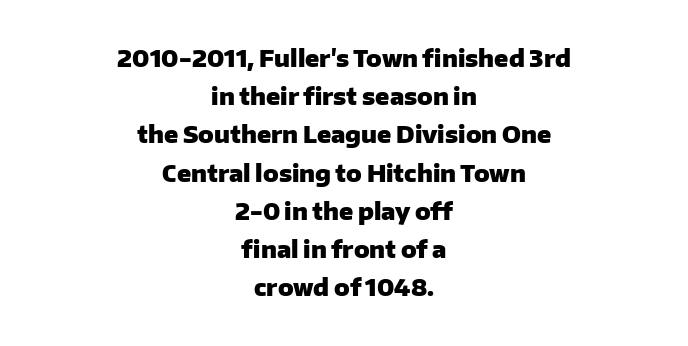
The image shows 23 px bold type, upright; set centered, normal line spacing (1.66x), normal letter spacing, not underlined.
